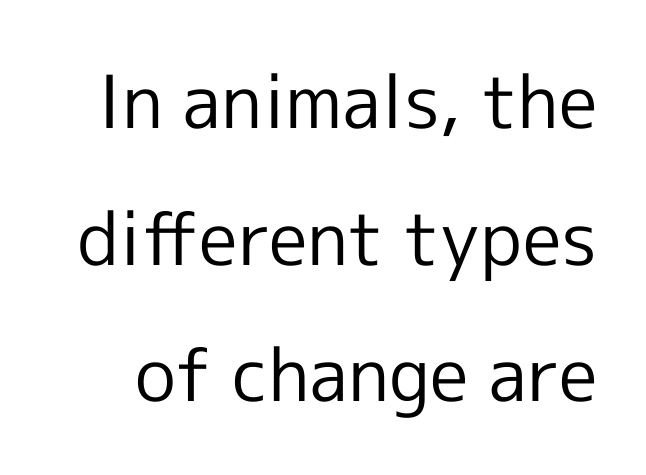
In terms of letterspacing, this is plain default setting. Spacing verdict: proportional, widths tailored to each character. Nobody drew a line under any word here. Note: no serifs on the glyphs. Stems here are at most as thick as an everyday book face. Italic? Not at all — the glyphs are vertical.
